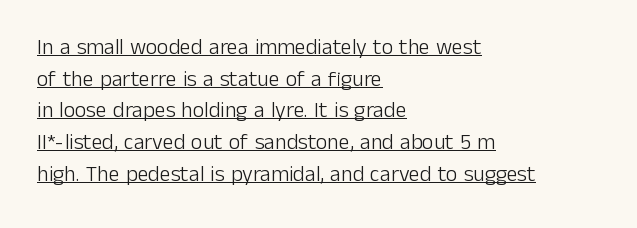
The image shows 22 px text type, upright; set left-aligned, normal line spacing (1.44x), normal letter spacing, underlined.
